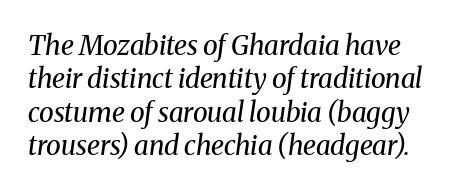
The image shows 27 px text type, italic (leaning right); set line spacing 1.24x, normal letter spacing, not underlined.
